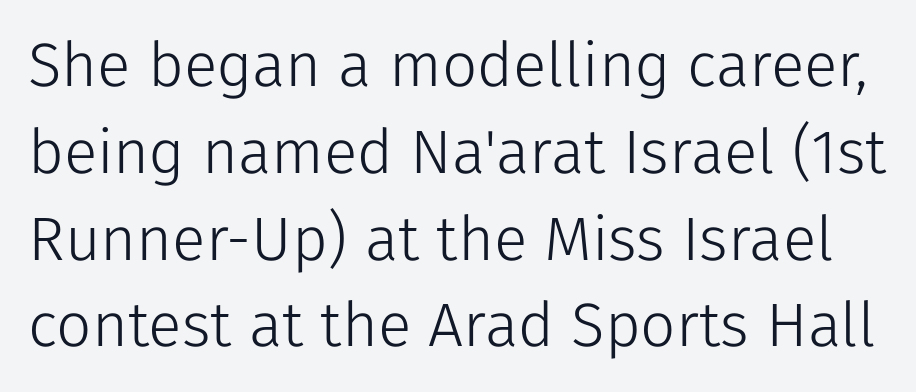
{"serif": "no", "italic": "no", "bold": "no", "weight": "light", "width": "normal", "stroke_contrast": "low", "x_height": "medium", "monospaced": "no", "underline": "no", "line_spacing": "normal", "line_spacing_ratio": 1.4, "letter_spacing": "normal", "letter_spacing_em": 0.0, "glyph_px": 62}
